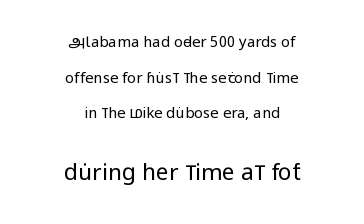
Q: Is the text bold? A: No.
Q: Is the text italic (slanted)? A: No, it is upright.
Q: Is the text underlined? A: No.
Q: How is the paragraph aligned? A: Centered.
Q: Is the spacing between letters normal or unusually wide? A: Normal.
Q: Is the spacing between lines tight, normal or loose? A: Loose.
Q: Which block of text is set in a larger size, the first (top) or the second (bottom)? A: The second (bottom) one.
